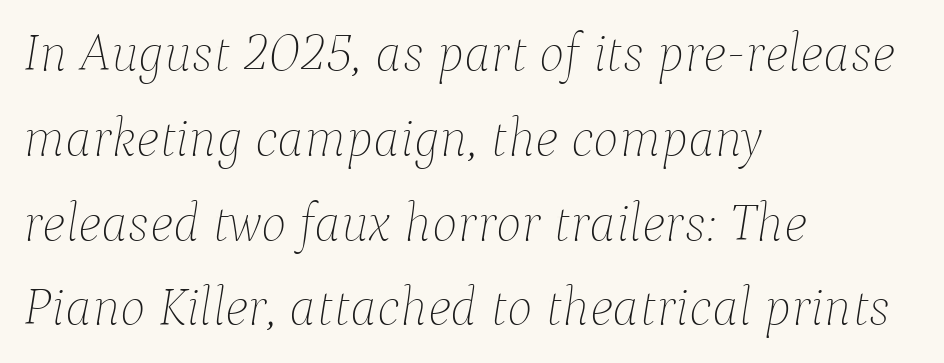
Q: Is the text bold? A: No.
Q: Is the text italic (slanted)? A: Yes, it leans right by about 9 degrees.
Q: Is the text underlined? A: No.
Q: How is the paragraph aligned? A: Left-aligned.
Q: Is the spacing between letters normal or unusually wide? A: Normal.
Q: Is the spacing between lines tight, normal or loose? A: Normal.
Q: Width (condensed, normal, or wide)? A: Normal.
Q: Stroke contrast? A: Low.
Q: x-height? A: Medium.
Q: Monospaced? A: No.
